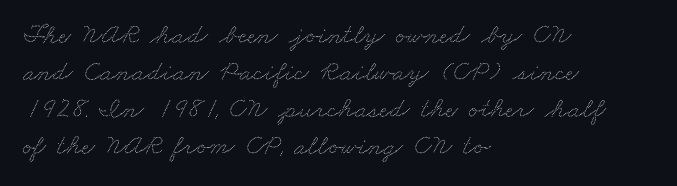
Only glyphs here, with clear space below each row. Does extra space separate the letters? No, they use regular spacing. The rendering uses natural spacing where letterforms have individual widths. Does the copy run flush right? No — it runs flush left. This sample keeps an unexceptional amount of space between lines.
